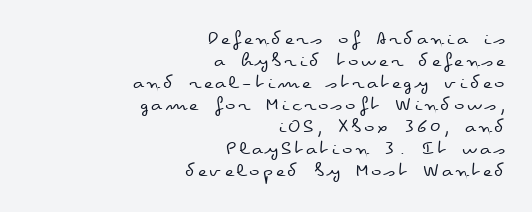
Q: Is the text bold? A: No.
Q: Is the text italic (slanted)? A: No, it is upright.
Q: Is the text underlined? A: No.
Q: How is the paragraph aligned? A: Right-aligned.
Q: Is the spacing between lines tight, normal or loose? A: Tight.
